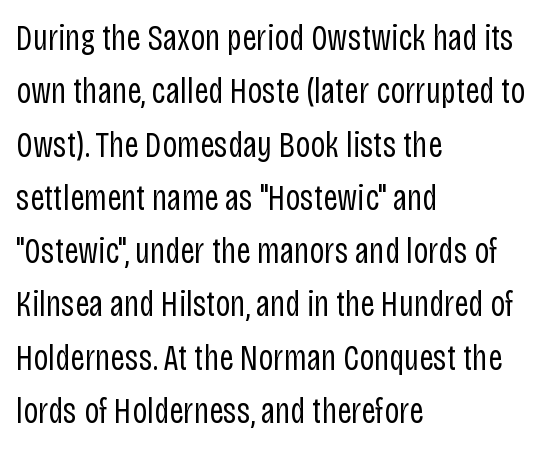
Which margin do the lines hug? The left one — the right edge is uneven. On a weight scale, this lands at 450 or below. Nope, not italic — everything's standing straight. What kind of face is this? One without serifs — a sans.
